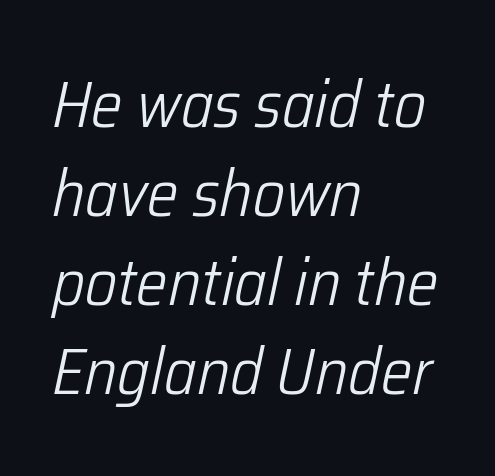
These lines keep a tight, regular rhythm from letter to letter. The glyphs are unaccompanied by any horizontal stroke below them. Stem width sits at or under what a default text font uses. These lines sit exactly where default settings would place them. The glyphs look as if they've been sheared to an angle.
